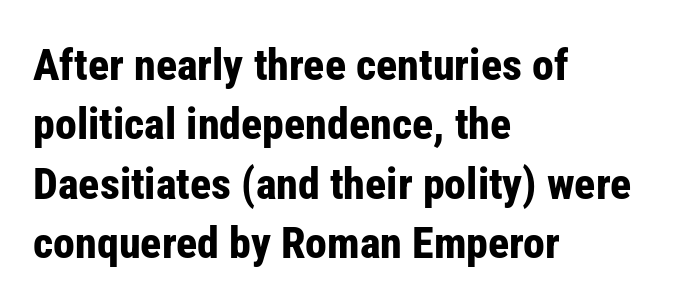
The image shows 44 px bold, condensed sans-serif type, upright; set left-aligned, normal line spacing (1.35x), normal letter spacing, not underlined; low stroke contrast and a medium x-height.
